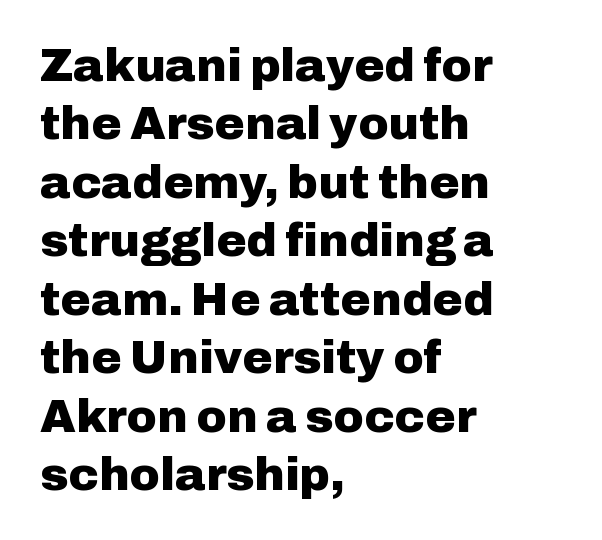
This is sans-serif lettering, the kind often seen on screens and signage. The designer left line spacing at the default. Look at the tracking — it's just the regular setting, nothing added. The ragged edge is on the right, which tells us the setting is flush left. No italicization has been applied; the sample stays upright.
